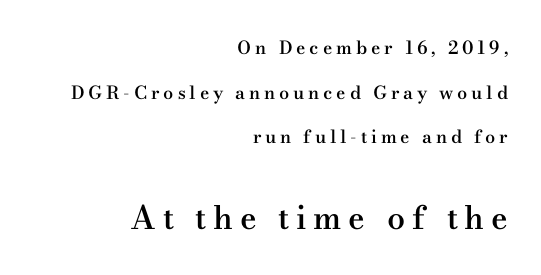
This rendering employs a face with finishing strokes, i.e., a serif. Stems and bowls a touch heavier than normal — semibold. Block two is the big one; block one sits smaller above it. If you drew a line through each stem, it would be perfectly vertical. Quick note: underline off.
